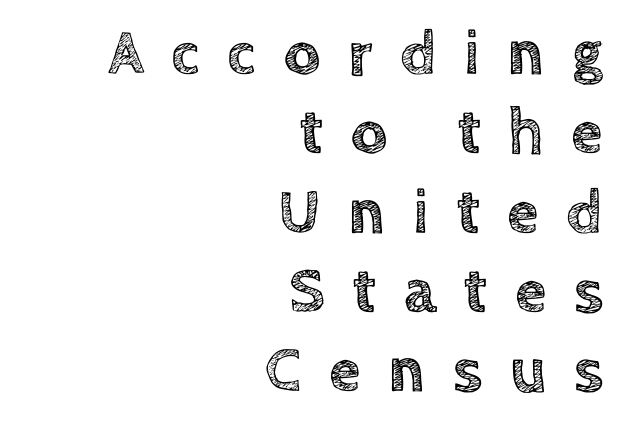
Q: Is the text italic (slanted)? A: No, it is upright.
Q: Is the text underlined? A: No.
Q: How is the paragraph aligned? A: Right-aligned.
Q: Is the spacing between letters normal or unusually wide? A: Unusually wide.
Q: Width (condensed, normal, or wide)? A: Normal.
Q: x-height? A: Large.
Q: Monospaced? A: No.
